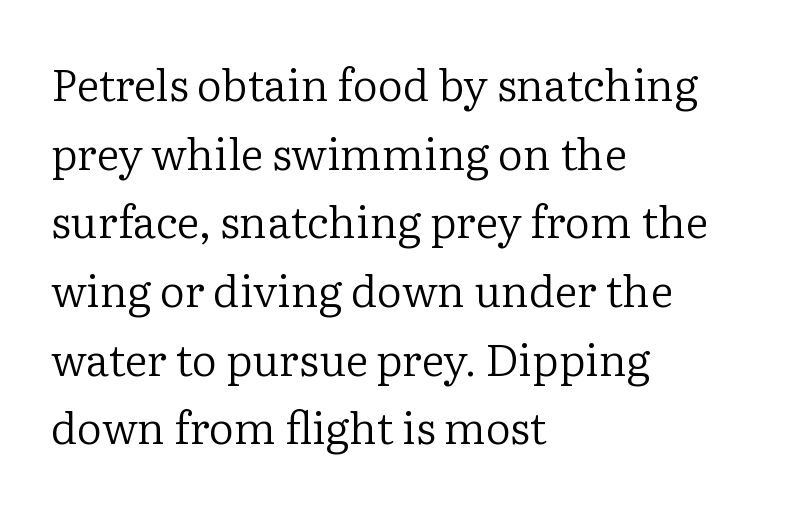
Clear beneath every line of the passage. Evenly set lines give the paragraph a standard silhouette. No chunkiness to these letters — they're not bold. The lines in this sample share a left origin and differ only in where they stop. Designer's note — italics off, roman on. The characters display serif detailing at their extremities.
